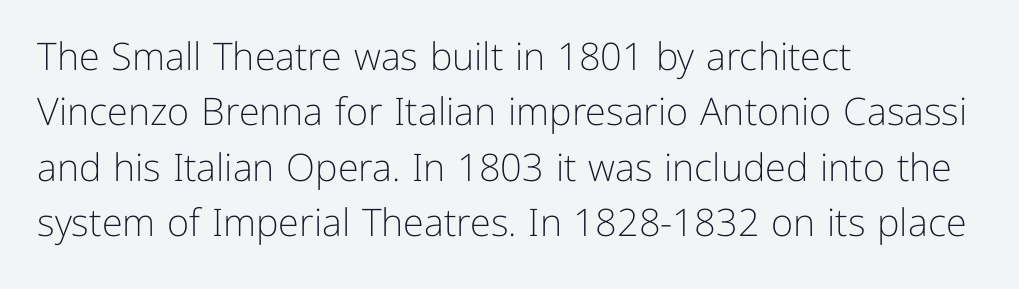
Character widths vary here, with narrow letters taking less room than wide ones. A light-to-regular cut is what we see here. Classification — sans serif. A typesetter would mark this as roman, not italic. The lines are quadded left. Underlining? Definitely not there.
